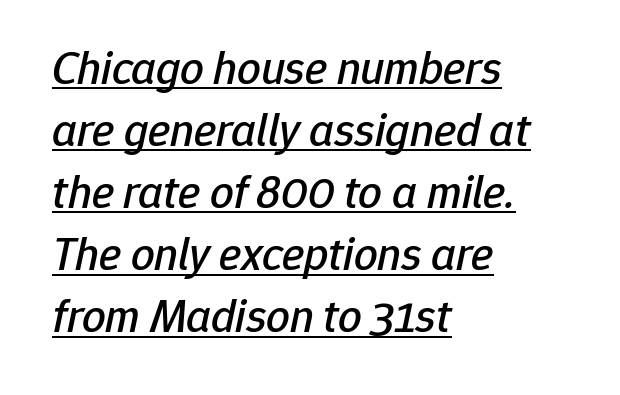
Short note: letters normally spaced. Italic: yes, the glyphs are oblique. Horizontally, the lines are justified to the leading edge only. Spacing verdict: proportional, widths tailored to each character. If you measured baseline to baseline, you'd find a middling distance.
